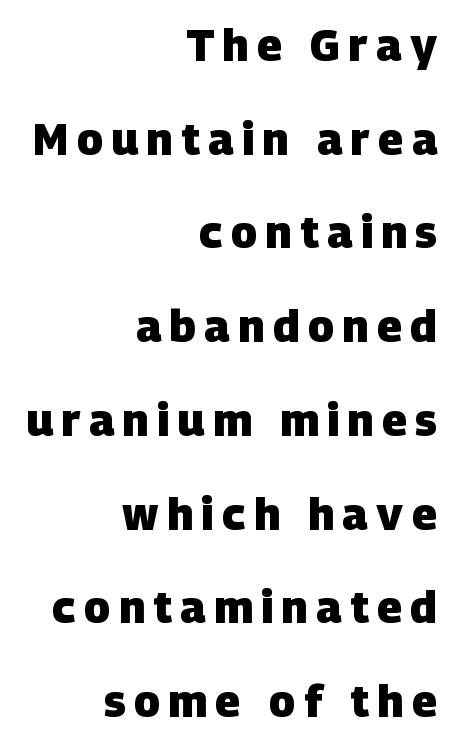
{"serif": "no", "bold": "yes", "weight": "heavy", "width": "normal", "stroke_contrast": "low", "x_height": "large", "monospaced": "no", "underline": "no", "align": "right", "line_spacing": "loose", "line_spacing_ratio": 2.13, "glyph_px": 44}
